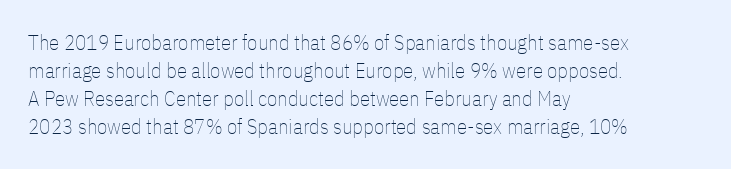
{"italic": "no", "bold": "no", "underline": "no", "align": "left", "line_spacing": "normal", "line_spacing_ratio": 1.34, "letter_spacing": "normal", "letter_spacing_em": 0.0, "glyph_px": 21}
